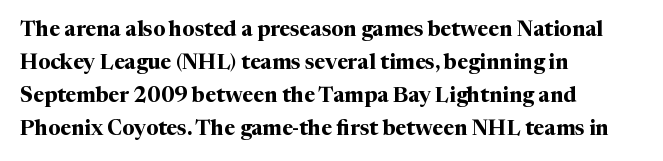
The sample has been set heavy, in full bold. Any mark beneath the type? The region is blank. The ragged edge is on the right, which tells us the setting is flush left. This sample uses plain, unmodified letter spacing. Posture: vertical. Does the leading feel generous? No, just average.
